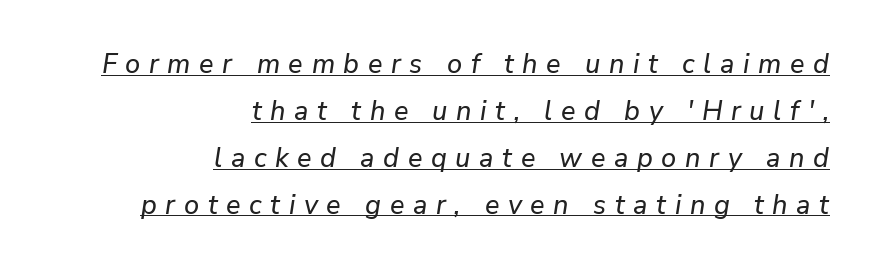
The setting favours the right margin, as signatures and pull-quotes sometimes do. The typography opts for an oblique posture over an upright one. The face used here appears with an underline applied. Honestly, the letter spacing is so wide it's the main thing you notice.
